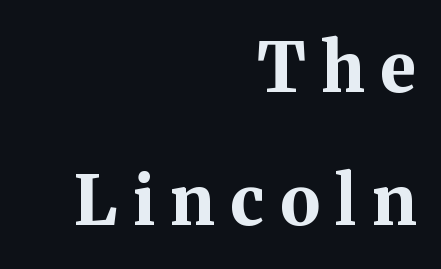
The image shows 68 px bold serif type, upright; set right-aligned, loose line spacing (1.95x), unusually wide letter spacing (+0.23 em), not underlined; medium stroke contrast and a medium x-height.
